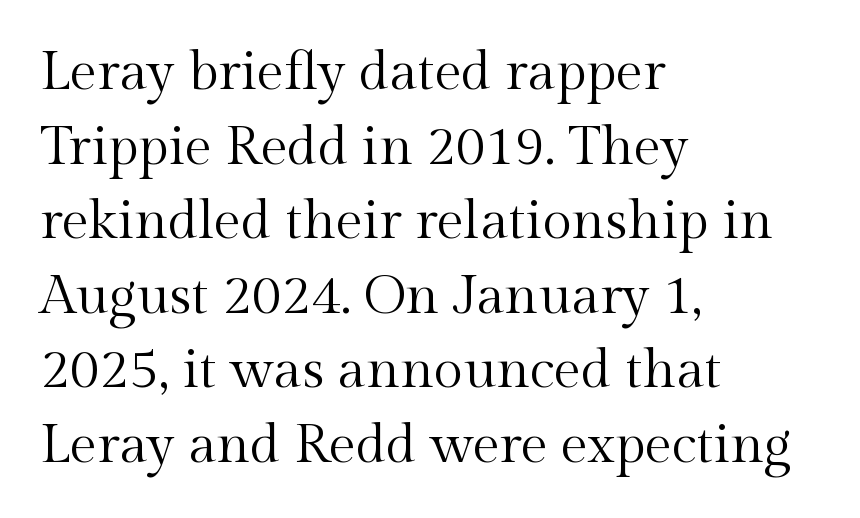
Observe the serifs anchoring each vertical stroke in this sample. Ordinary non-slanted type is in use. These lines are rendered in a variable-pitch font. Here the glyphs are tracked normally, forming tight word shapes.
